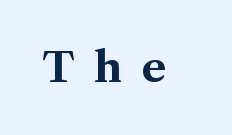
Q: Is the text bold? A: Yes.
Q: Is the text italic (slanted)? A: No, it is upright.
Q: Is the typeface a serif or a sans-serif typeface? A: Serif.
Q: Is the text underlined? A: No.
Q: Is the spacing between letters normal or unusually wide? A: Unusually wide.
Q: Width (condensed, normal, or wide)? A: Normal.
Q: Stroke contrast? A: Medium.
Q: x-height? A: Medium.
Q: Monospaced? A: No.
